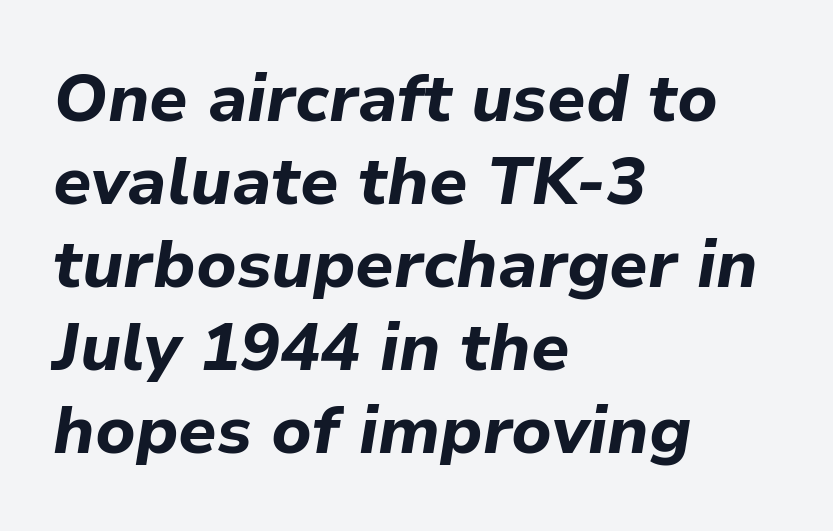
{"italic": "yes", "lean": "right", "slant_degrees": 9, "bold": "yes", "weight": "bold", "width": "normal", "stroke_contrast": "low", "x_height": "medium", "monospaced": "no", "underline": "no", "align": "left", "line_spacing_ratio": 1.24, "letter_spacing": "normal", "letter_spacing_em": 0.0, "glyph_px": 67}
